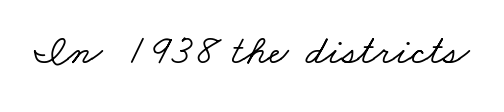
Each letter keeps its own natural width here, so spacing adapts to shape. Old-style or modern, the face here clearly has serifs. The tracking reads as untouched default to a designer's eye. The foot of each line stays bare and open.
